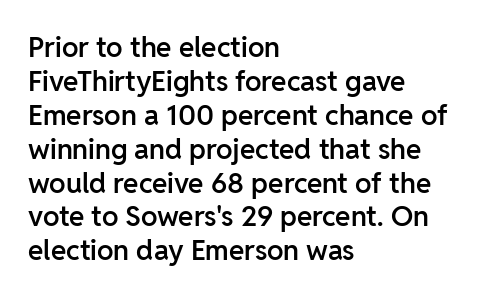
{"serif": "no", "italic": "no", "bold": "semi", "weight": "semibold", "width": "normal", "stroke_contrast": "low", "x_height": "medium", "monospaced": "no", "underline": "no", "align": "left", "line_spacing_ratio": 1.21, "letter_spacing": "normal", "letter_spacing_em": 0.0, "glyph_px": 28}
